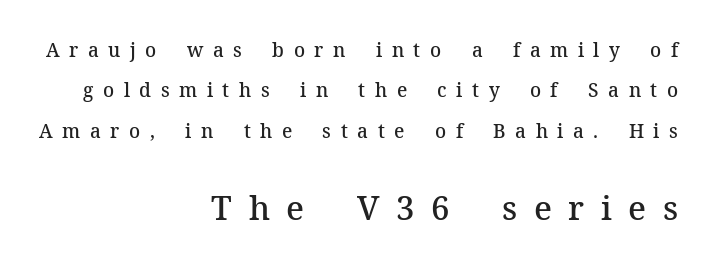
The image shows 33 px semibold serif type, upright; set right-aligned, loose line spacing (2.12x), unusually wide letter spacing (+0.5 em), not underlined; the second (bottom) block is 1.74x larger; medium stroke contrast and a medium x-height.
